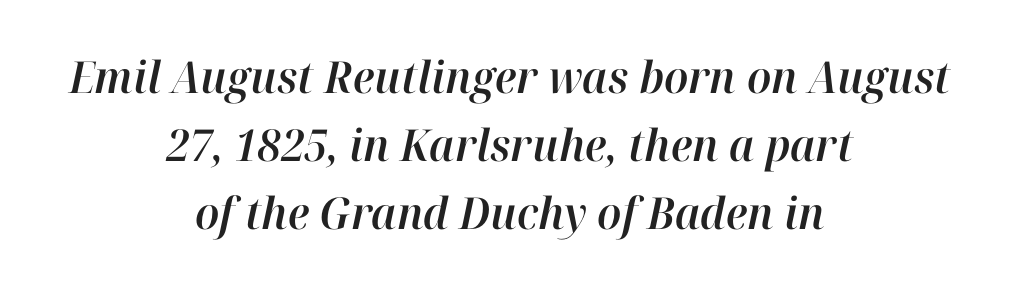
Tracking here is standard; glyphs follow each other at the usual distance. The rendering uses natural spacing where letterforms have individual widths. Line spacing here is normal. The compositor balanced each line on the midline. The area under the type is left untouched.
